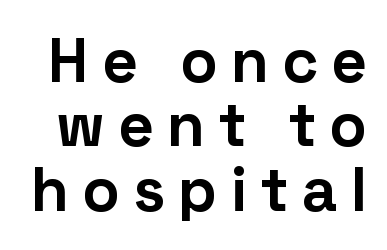
The designer dialed line spacing down below the default. As a designer I'd log this as weight 700, bold. Designer's note — italics off, roman on. Type style note: lacks serifs. Does extra space separate the letters? Yes, quite a lot of it.
